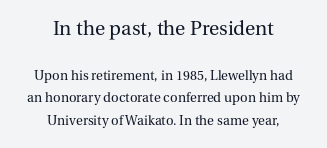
{"italic": "no", "bold": "no", "underline": "no", "align": "center", "line_spacing": "normal", "line_spacing_ratio": 1.59, "letter_spacing": "normal", "letter_spacing_em": 0.0, "larger_block": "first", "size_ratio": 1.5, "glyph_px": 21}
